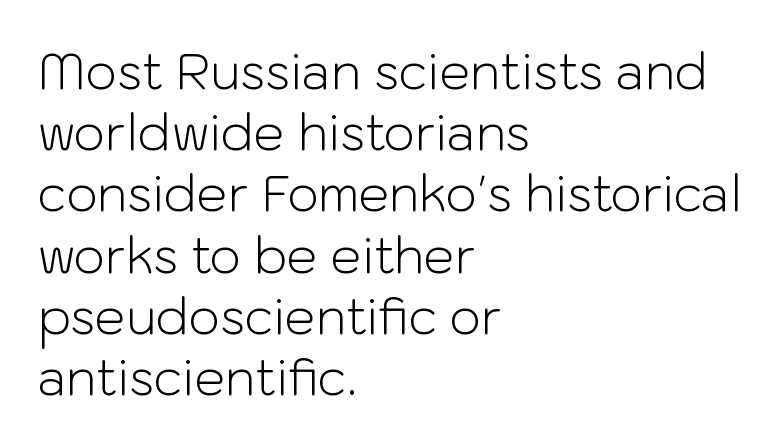
{"serif": "no", "italic": "no", "bold": "no", "weight": "light", "width": "normal", "stroke_contrast": "low", "x_height": "medium", "monospaced": "no", "underline": "no", "align": "left", "line_spacing": "normal", "line_spacing_ratio": 1.25, "letter_spacing": "normal", "letter_spacing_em": 0.0, "glyph_px": 49}
